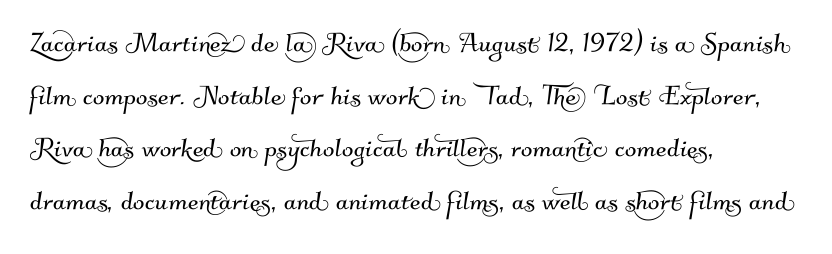
You could not count columns in this text — the font is proportionally spaced. In terms of leading, this rendering sits right in the middle. Does the copy run flush right? No — it runs flush left. The rendering keeps characters at their native spacing.
